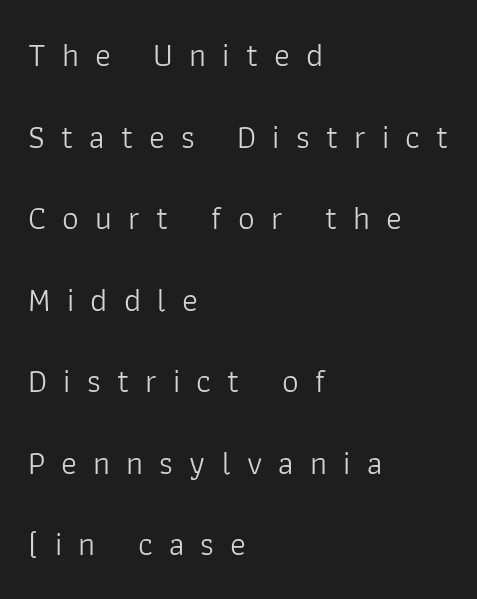
The image shows 33 px light sans-serif type, upright; set left-aligned, loose line spacing (2.47x), unusually wide letter spacing (+0.49 em), not underlined; low stroke contrast and a medium x-height.
